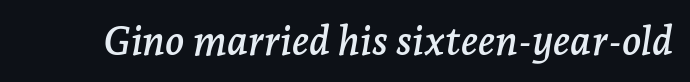
{"serif": "yes", "italic": "yes", "lean": "right", "slant_degrees": 7, "width": "normal", "stroke_contrast": "low", "x_height": "medium", "monospaced": "no", "underline": "no", "letter_spacing": "normal", "letter_spacing_em": 0.0, "glyph_px": 40}
